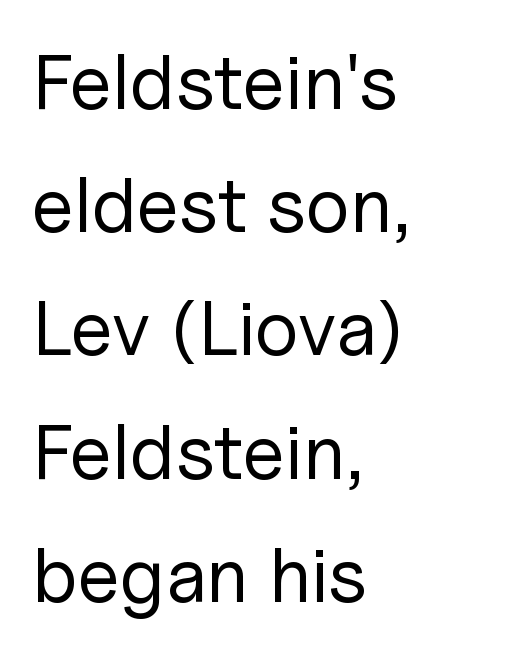
The image shows 78 px regular-weight sans-serif type, upright; set left-aligned, normal line spacing (1.58x), normal letter spacing, not underlined; low stroke contrast and a medium x-height.
